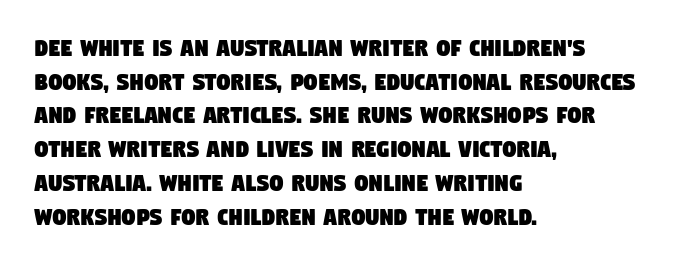
The image shows 27 px text type; set left-aligned, normal line spacing (1.25x), normal letter spacing, not underlined.
